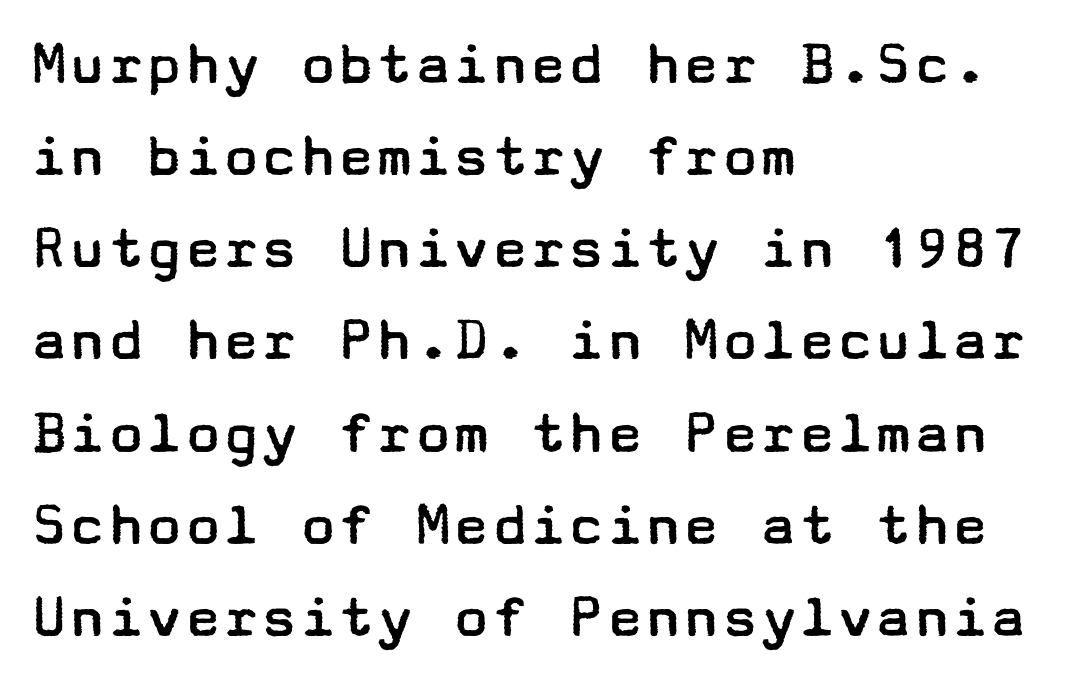
Descenders are the only things crossing below the line. Counters stay open thanks to moderate or lighter strokes. Here the glyphs are tracked normally, forming tight word shapes. These lines were composed using upright roman letters.
